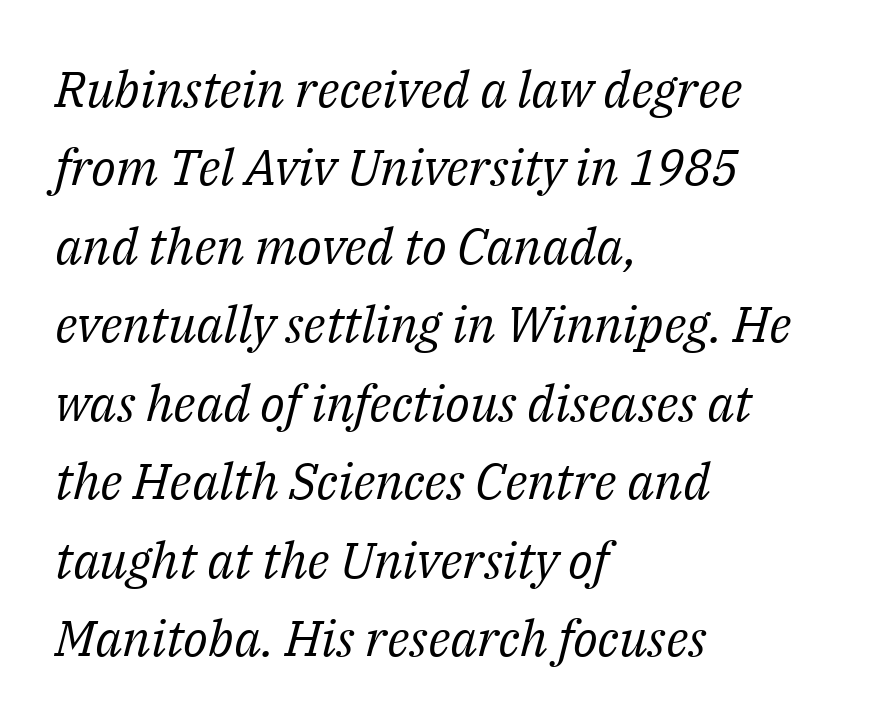
Q: Is the text bold? A: No.
Q: Is the text italic (slanted)? A: Yes, it leans right by about 14 degrees.
Q: Is the typeface a serif or a sans-serif typeface? A: Serif.
Q: Is the text underlined? A: No.
Q: How is the paragraph aligned? A: Left-aligned.
Q: Is the spacing between letters normal or unusually wide? A: Normal.
Q: Is the spacing between lines tight, normal or loose? A: Normal.
Q: Width (condensed, normal, or wide)? A: Normal.
Q: Stroke contrast? A: Medium.
Q: x-height? A: Medium.
Q: Monospaced? A: No.
